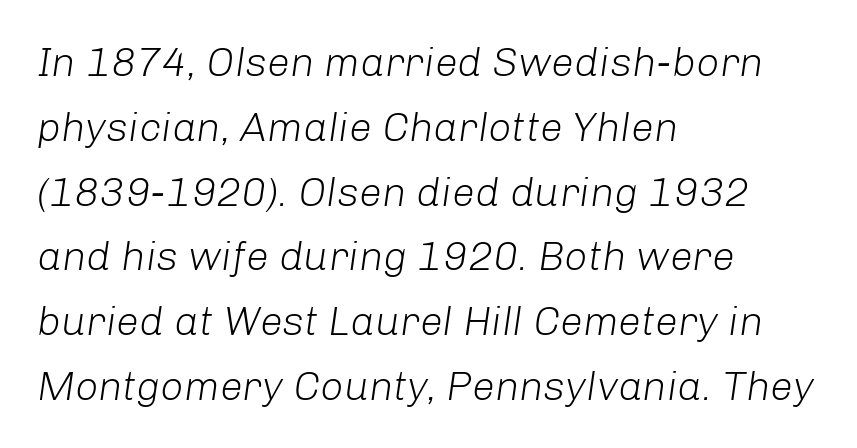
Q: Is the text bold? A: No.
Q: Is the text italic (slanted)? A: Yes, it leans right by about 8 degrees.
Q: Is the text underlined? A: No.
Q: How is the paragraph aligned? A: Left-aligned.
Q: Is the spacing between letters normal or unusually wide? A: Normal.
Q: Is the spacing between lines tight, normal or loose? A: Normal.
Q: Width (condensed, normal, or wide)? A: Normal.
Q: Stroke contrast? A: Low.
Q: x-height? A: Medium.
Q: Monospaced? A: No.
